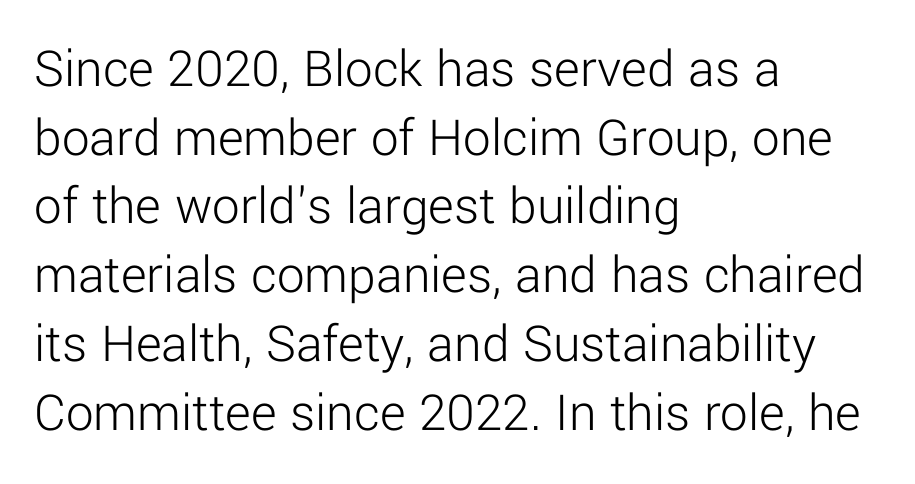
Q: Is the text bold? A: No.
Q: Is the text italic (slanted)? A: No, it is upright.
Q: Is the typeface a serif or a sans-serif typeface? A: Sans-serif.
Q: Is the text underlined? A: No.
Q: How is the paragraph aligned? A: Left-aligned.
Q: Is the spacing between letters normal or unusually wide? A: Normal.
Q: Is the spacing between lines tight, normal or loose? A: Normal.
Q: Width (condensed, normal, or wide)? A: Normal.
Q: Stroke contrast? A: Low.
Q: x-height? A: Medium.
Q: Monospaced? A: No.
